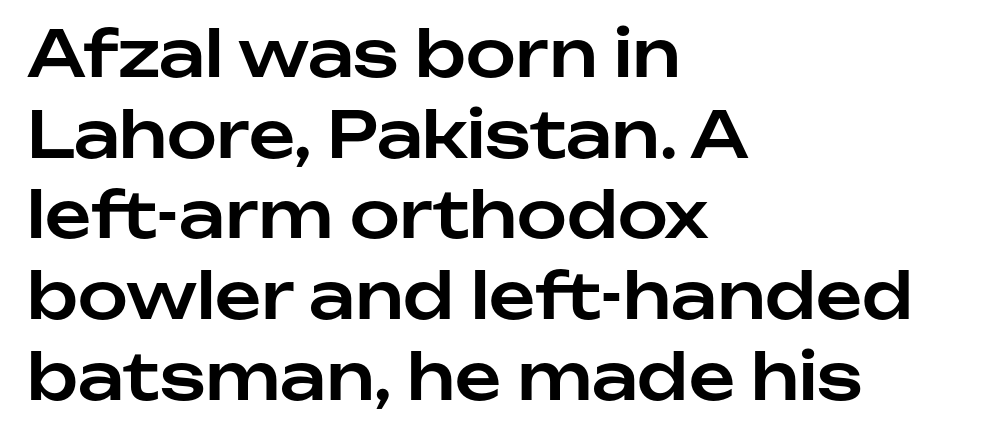
Q: Is the text italic (slanted)? A: No, it is upright.
Q: Is the typeface a serif or a sans-serif typeface? A: Sans-serif.
Q: Is the text underlined? A: No.
Q: How is the paragraph aligned? A: Left-aligned.
Q: Is the spacing between letters normal or unusually wide? A: Normal.
Q: Is the spacing between lines tight, normal or loose? A: Normal.
Q: Width (condensed, normal, or wide)? A: Normal.
Q: Stroke contrast? A: Low.
Q: x-height? A: Medium.
Q: Monospaced? A: No.
